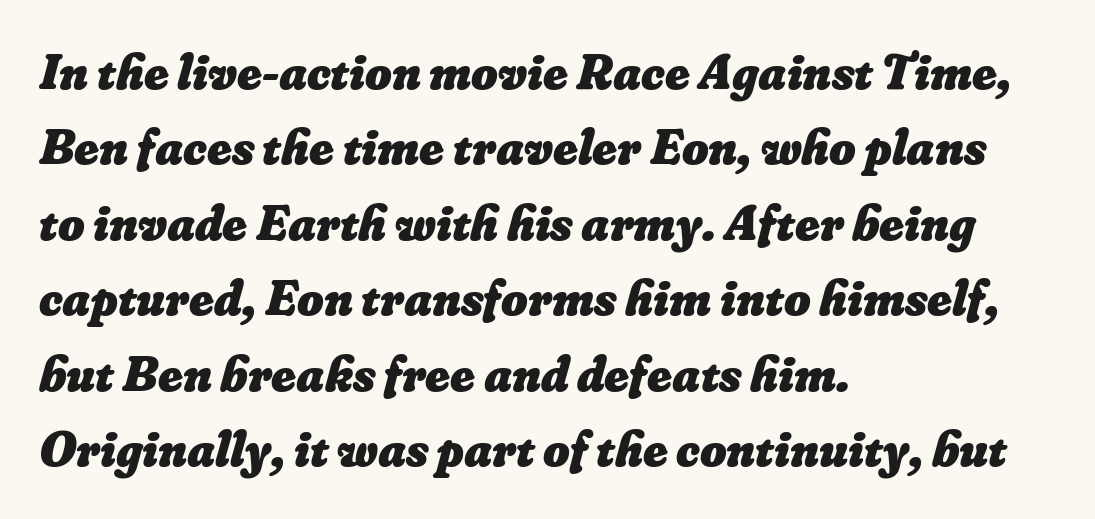
{"bold": "yes", "weight": "heavy", "width": "normal", "stroke_contrast": "low", "x_height": "small", "monospaced": "no", "underline": "no", "align": "left", "line_spacing": "normal", "line_spacing_ratio": 1.48, "letter_spacing": "normal", "letter_spacing_em": 0.0, "glyph_px": 51}
